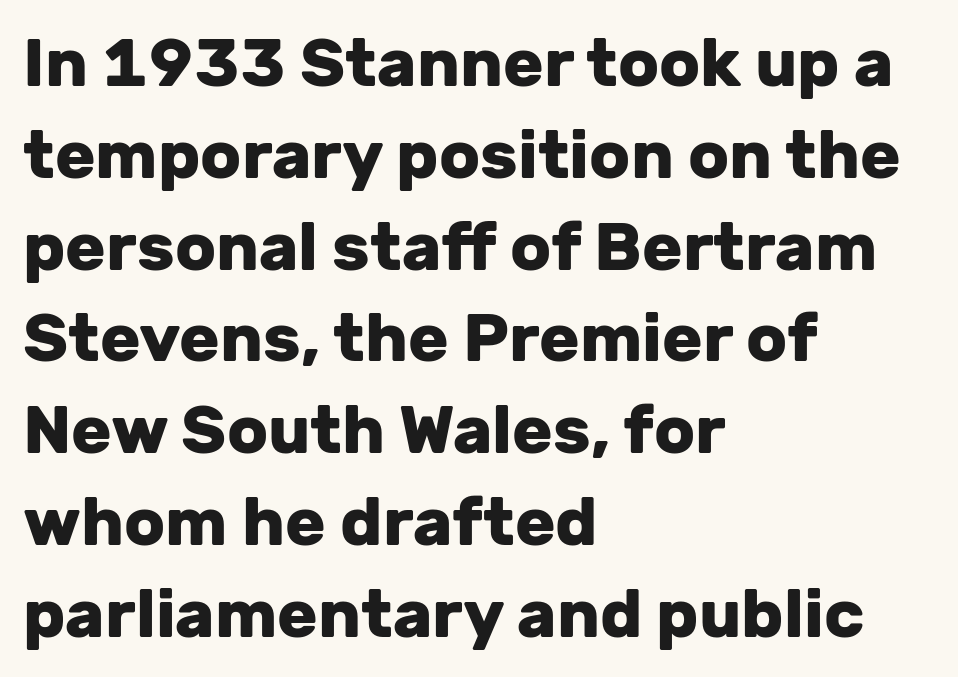
The image shows 67 px heavy sans-serif type, upright; set left-aligned, normal line spacing (1.37x), normal letter spacing, not underlined; low stroke contrast and a medium x-height.
